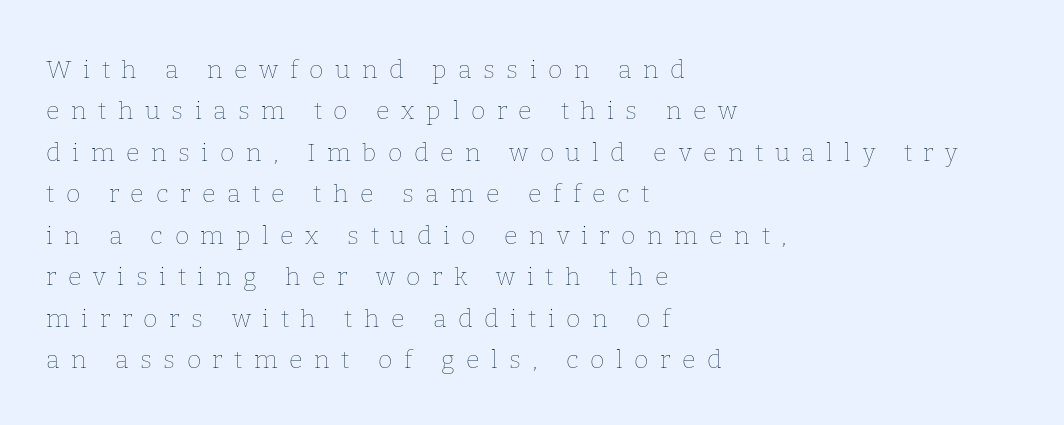
These lines stack with their left ends in a neat column. The font is comparable to plain body text, perhaps lighter. Underline: absent. Ordinary non-slanted type is in use. Tracking here is generous; glyphs stand well apart from one another.
